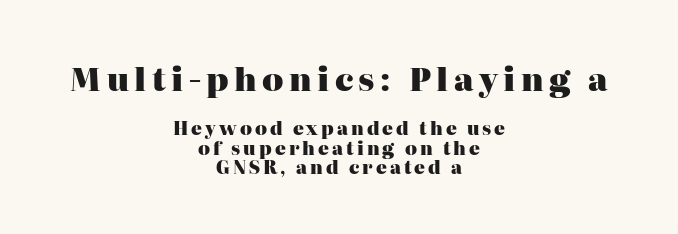
Q: Is the text bold? A: Yes.
Q: Is the text italic (slanted)? A: No, it is upright.
Q: Is the typeface a serif or a sans-serif typeface? A: Serif.
Q: Is the text underlined? A: No.
Q: How is the paragraph aligned? A: Centered.
Q: Is the spacing between lines tight, normal or loose? A: Tight.
Q: Which block of text is set in a larger size, the first (top) or the second (bottom)? A: The first (top) one.
Q: Width (condensed, normal, or wide)? A: Normal.
Q: Stroke contrast? A: High.
Q: x-height? A: Medium.
Q: Monospaced? A: No.
